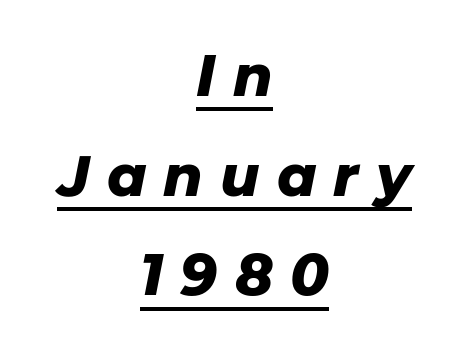
{"italic": "yes", "lean": "right", "slant_degrees": 11, "bold": "yes", "weight": "heavy", "width": "normal", "stroke_contrast": "low", "x_height": "medium", "monospaced": "no", "underline": "yes", "align": "center", "line_spacing_ratio": 1.75, "letter_spacing": "wide", "letter_spacing_em": 0.3, "glyph_px": 57}
